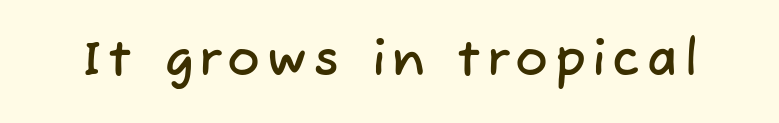
Q: Is the typeface a serif or a sans-serif typeface? A: Sans-serif.
Q: Is the text underlined? A: No.
Q: Width (condensed, normal, or wide)? A: Normal.
Q: Stroke contrast? A: Low.
Q: x-height? A: Medium.
Q: Monospaced? A: No.
